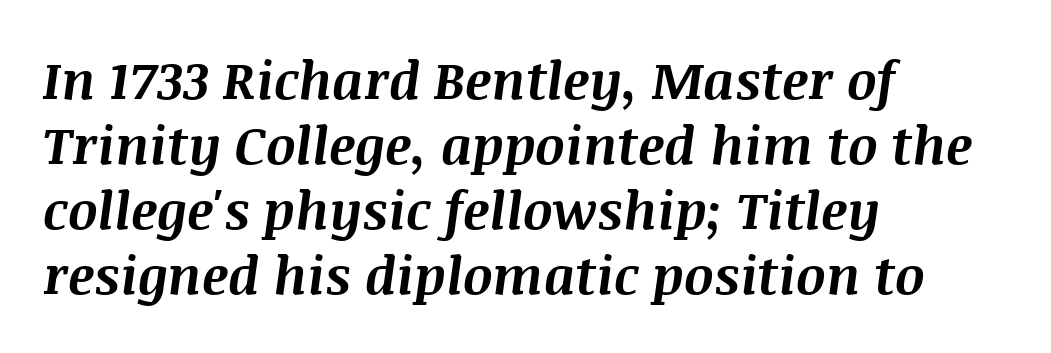
{"italic": "yes", "lean": "right", "slant_degrees": 8, "bold": "yes", "weight": "bold", "width": "normal", "stroke_contrast": "medium", "x_height": "large", "monospaced": "no", "underline": "no", "align": "left", "line_spacing": "normal", "line_spacing_ratio": 1.25, "letter_spacing": "normal", "letter_spacing_em": 0.0, "glyph_px": 52}
